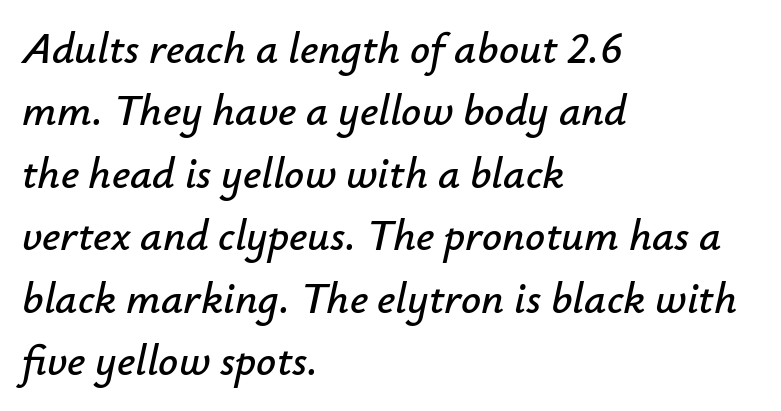
The image shows 44 px text type, italic (leaning right); set left-aligned, normal line spacing (1.42x), normal letter spacing, not underlined; low stroke contrast and a small x-height.
